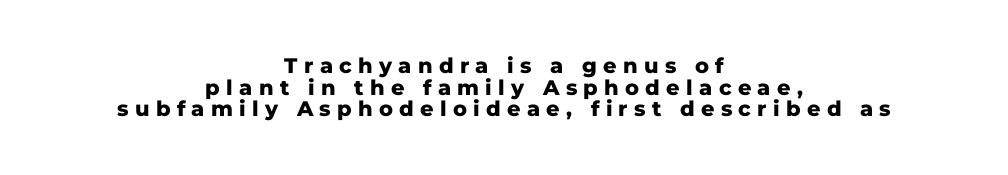
The image shows 21 px bold type, upright; set centered, tight line spacing (1.03x), unusually wide letter spacing (+0.3 em), not underlined.
